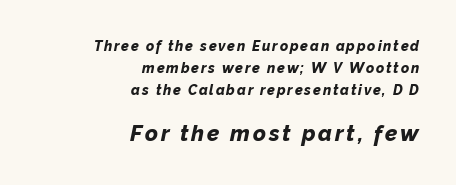
Q: Is the text bold? A: Yes.
Q: Is the text italic (slanted)? A: Yes, it leans right by about 12 degrees.
Q: Is the text underlined? A: No.
Q: How is the paragraph aligned? A: Right-aligned.
Q: Is the spacing between lines tight, normal or loose? A: Normal.
Q: Which block of text is set in a larger size, the first (top) or the second (bottom)? A: The second (bottom) one.
